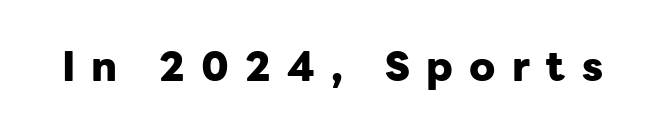
Q: Is the text bold? A: Yes.
Q: Is the text italic (slanted)? A: No, it is upright.
Q: Is the typeface a serif or a sans-serif typeface? A: Sans-serif.
Q: Is the text underlined? A: No.
Q: Is the spacing between letters normal or unusually wide? A: Unusually wide.
Q: Width (condensed, normal, or wide)? A: Normal.
Q: Stroke contrast? A: Low.
Q: x-height? A: Medium.
Q: Monospaced? A: No.
